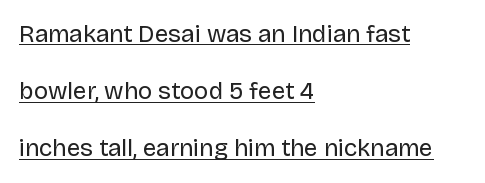
Q: Is the text bold? A: No.
Q: Is the text italic (slanted)? A: No, it is upright.
Q: Is the text underlined? A: Yes.
Q: How is the paragraph aligned? A: Left-aligned.
Q: Is the spacing between letters normal or unusually wide? A: Normal.
Q: Is the spacing between lines tight, normal or loose? A: Loose.
